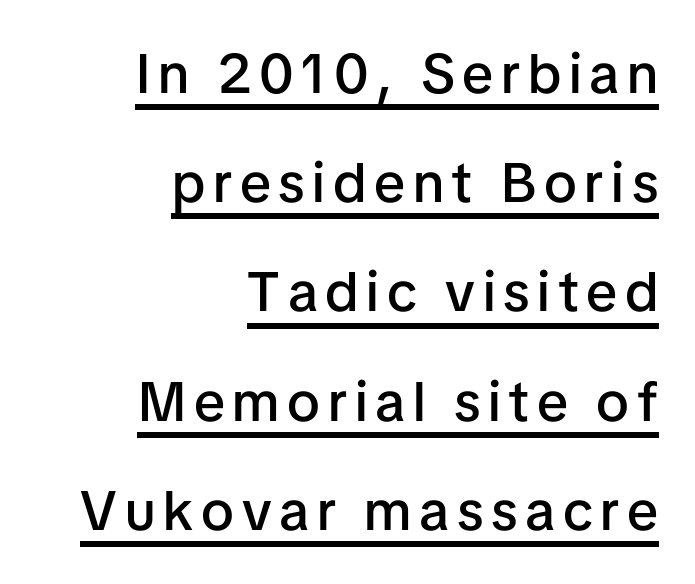
Q: Is the text bold? A: Semi-bold.
Q: Is the text italic (slanted)? A: No, it is upright.
Q: Is the typeface a serif or a sans-serif typeface? A: Sans-serif.
Q: Is the text underlined? A: Yes.
Q: How is the paragraph aligned? A: Right-aligned.
Q: Is the spacing between lines tight, normal or loose? A: Loose.
Q: Width (condensed, normal, or wide)? A: Normal.
Q: Stroke contrast? A: Low.
Q: x-height? A: Medium.
Q: Monospaced? A: No.
